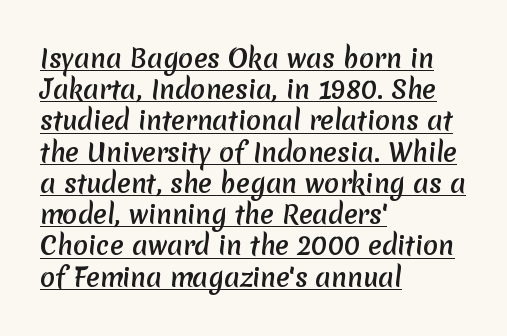
Plenty of ink on the page — the face is bold. These characters rest on top of a visible drawn line. Students, note that the glyphs here touch the page at normal intervals. Horizontal alignment here is leftward, the default for most running prose. This sample keeps an unexceptional amount of space between lines.
